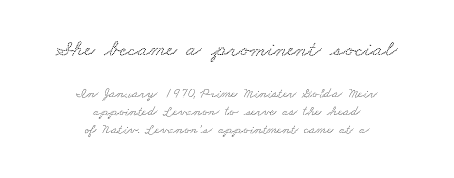
Q: Is the text underlined? A: No.
Q: How is the paragraph aligned? A: Centered.
Q: Is the spacing between letters normal or unusually wide? A: Normal.
Q: Is the spacing between lines tight, normal or loose? A: Normal.
Q: Which block of text is set in a larger size, the first (top) or the second (bottom)? A: The first (top) one.
